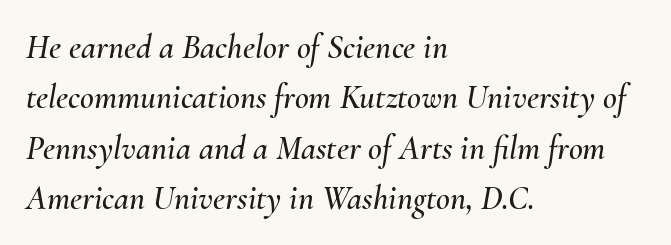
Q: Is the text italic (slanted)? A: Yes, it leans right by about 10 degrees.
Q: Is the text underlined? A: No.
Q: How is the paragraph aligned? A: Left-aligned.
Q: Is the spacing between letters normal or unusually wide? A: Normal.
Q: Is the spacing between lines tight, normal or loose? A: Normal.
Q: Width (condensed, normal, or wide)? A: Normal.
Q: Stroke contrast? A: Medium.
Q: x-height? A: Small.
Q: Monospaced? A: No.
